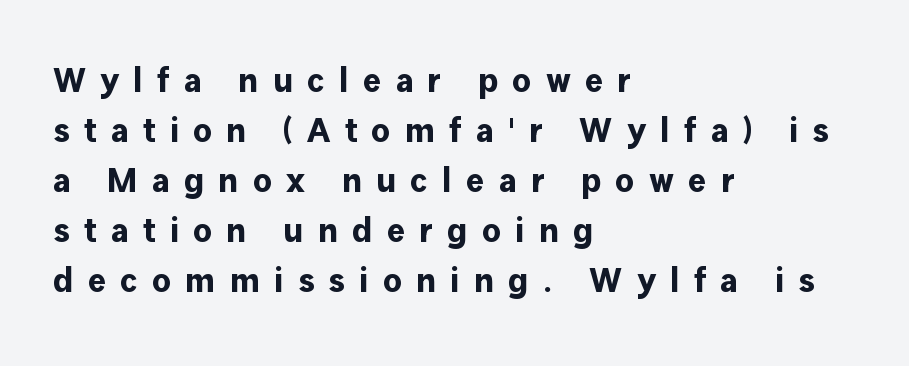
A clean baseline with only descenders dipping below it. Normally led — the rows are evenly, conventionally spaced. This sample is left-justified, so line endings fall wherever the words run out. Note the varied advance widths — an 'i' is clearly narrower than an 'm'. How are the letters spaced? Widely, with obvious added tracking. Nope, no serifs anywhere on these letters.
